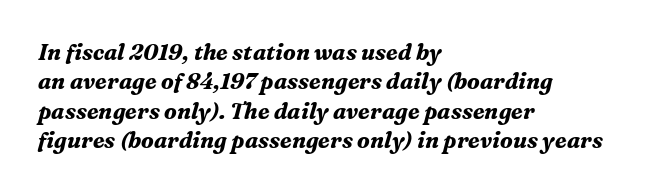
Q: Is the text bold? A: Yes.
Q: Is the text italic (slanted)? A: Yes, it leans right by about 16 degrees.
Q: Is the text underlined? A: No.
Q: How is the paragraph aligned? A: Left-aligned.
Q: Is the spacing between letters normal or unusually wide? A: Normal.
Q: Is the spacing between lines tight, normal or loose? A: Normal.
